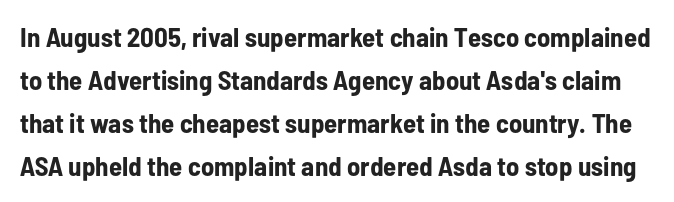
Q: Is the text bold? A: Yes.
Q: Is the text italic (slanted)? A: No, it is upright.
Q: Is the text underlined? A: No.
Q: Is the spacing between letters normal or unusually wide? A: Normal.
Q: Is the spacing between lines tight, normal or loose? A: Normal.
